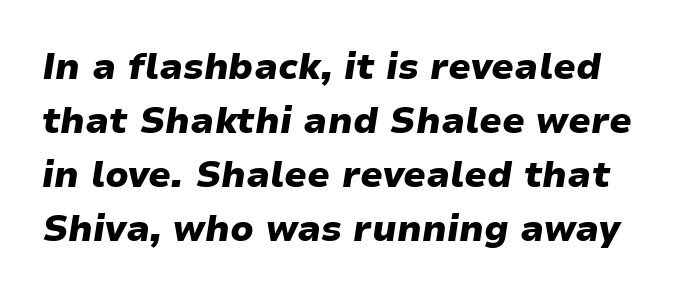
Evenly set lines give the paragraph a standard silhouette. This rendering leaves character spacing at its baseline value. The face used here is proportionally spaced, like ordinary book or web type. As a designer I'd log this as weight 700, bold. Nobody drew a line under any word here.
